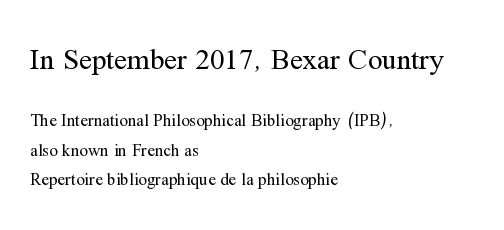
{"serif": "yes", "italic": "no", "bold": "no", "weight": "regular", "width": "normal", "stroke_contrast": "medium", "x_height": "medium", "monospaced": "no", "underline": "no", "align": "left", "line_spacing_ratio": 1.73, "letter_spacing": "normal", "letter_spacing_em": 0.0, "larger_block": "first", "size_ratio": 1.71, "glyph_px": 29}
